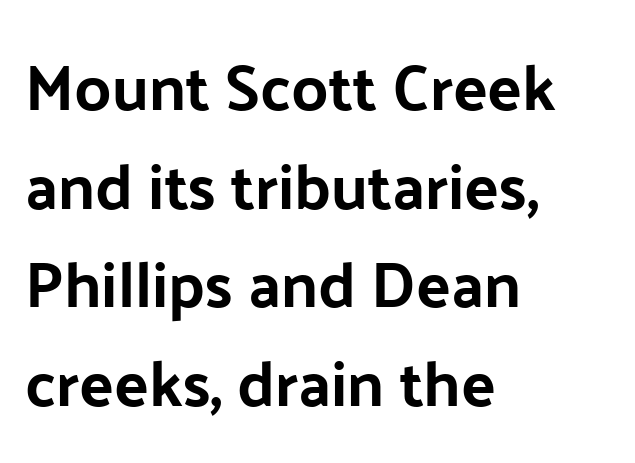
The image shows 64 px sans-serif type, upright; set left-aligned, normal line spacing (1.54x), normal letter spacing, not underlined; low stroke contrast and a medium x-height.
